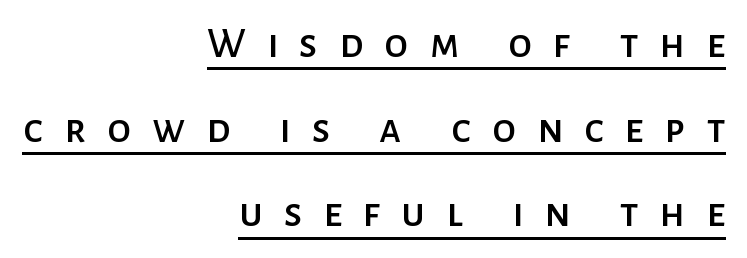
{"serif": "no", "italic": "no", "width": "normal", "stroke_contrast": "low", "x_height": "medium", "monospaced": "no", "underline": "yes", "align": "right", "line_spacing": "loose", "line_spacing_ratio": 1.97, "letter_spacing": "wide", "letter_spacing_em": 0.49, "glyph_px": 43}
